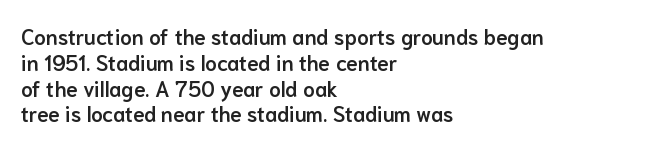
Weight: semibold (demi). Clear beneath every line of the passage. Nothing unusual about the tracking: characters are spaced as the font intends. Notice how the stems are strictly vertical — no italics here. This sample is left-justified, so line endings fall wherever the words run out.
